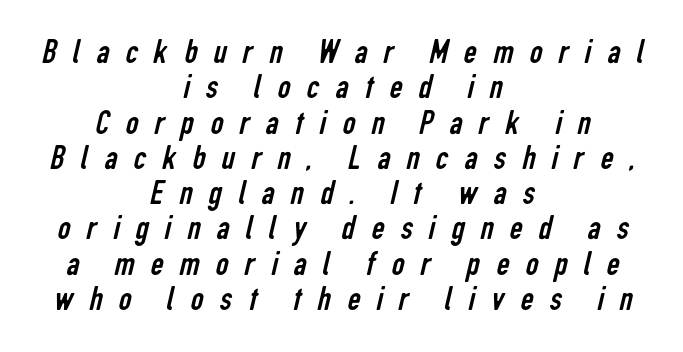
Q: Is the text bold? A: No.
Q: Is the typeface a serif or a sans-serif typeface? A: Sans-serif.
Q: Is the text underlined? A: No.
Q: How is the paragraph aligned? A: Centered.
Q: Is the spacing between letters normal or unusually wide? A: Unusually wide.
Q: Is the spacing between lines tight, normal or loose? A: Tight.
Q: Width (condensed, normal, or wide)? A: Condensed.
Q: Stroke contrast? A: Low.
Q: x-height? A: Medium.
Q: Monospaced? A: No.
